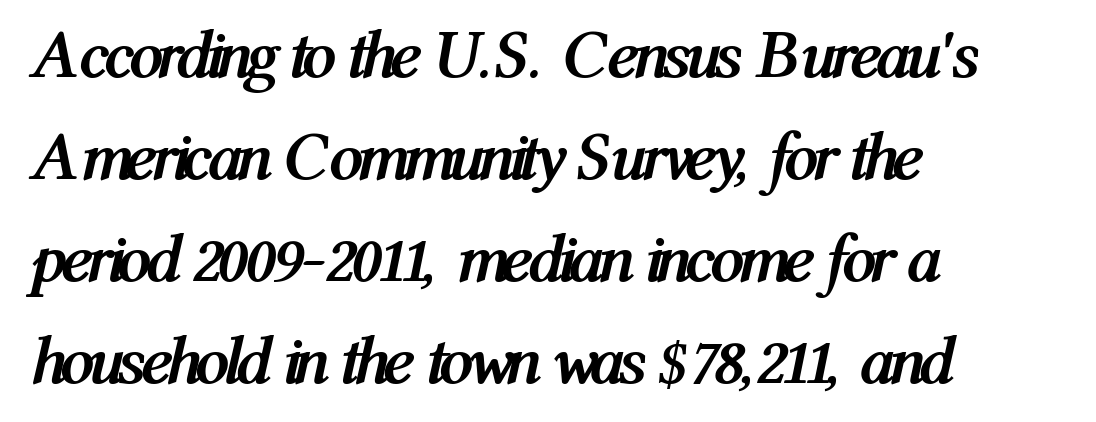
Q: Is the text bold? A: Yes.
Q: Is the text italic (slanted)? A: Yes, it leans right by about 12 degrees.
Q: Is the text underlined? A: No.
Q: How is the paragraph aligned? A: Left-aligned.
Q: Is the spacing between letters normal or unusually wide? A: Normal.
Q: Is the spacing between lines tight, normal or loose? A: Normal.
Q: Width (condensed, normal, or wide)? A: Condensed.
Q: Stroke contrast? A: Medium.
Q: x-height? A: Medium.
Q: Monospaced? A: No.
